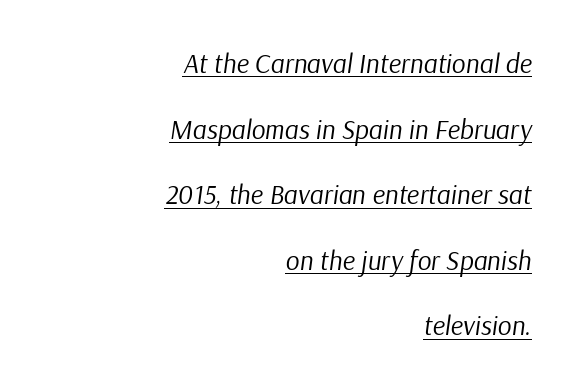
The image shows 27 px text type, italic (leaning right); set right-aligned, loose line spacing (2.43x), normal letter spacing, underlined.
